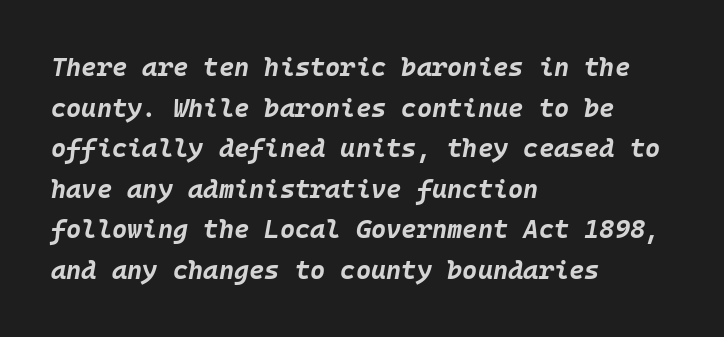
Q: Is the text bold? A: Yes.
Q: Is the text italic (slanted)? A: Yes, it leans right by about 10 degrees.
Q: Is the text underlined? A: No.
Q: How is the paragraph aligned? A: Left-aligned.
Q: Is the spacing between letters normal or unusually wide? A: Normal.
Q: Is the spacing between lines tight, normal or loose? A: Normal.
